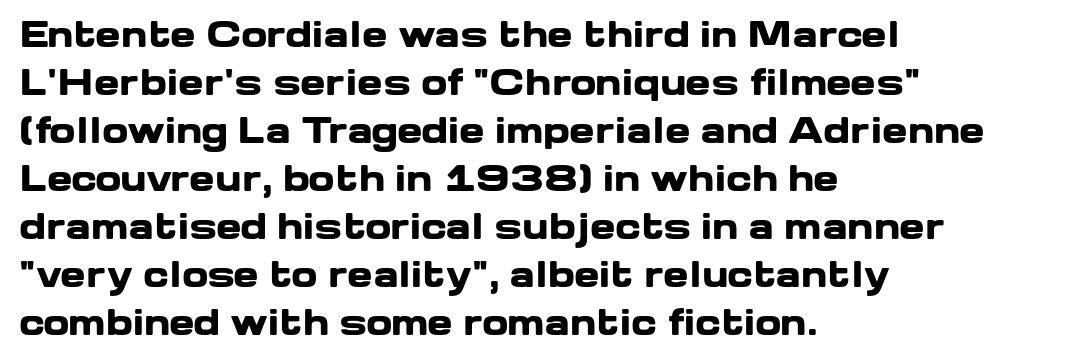
{"serif": "no", "italic": "no", "bold": "yes", "weight": "heavy", "width": "wide", "stroke_contrast": "low", "x_height": "medium", "monospaced": "no", "underline": "no", "align": "left", "line_spacing": "normal", "line_spacing_ratio": 1.41, "letter_spacing": "normal", "letter_spacing_em": 0.0, "glyph_px": 34}
